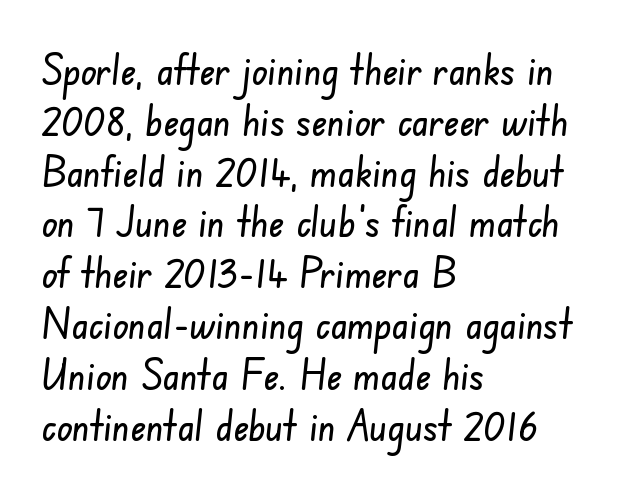
The paragraph shown leans on its left margin. Any mark beneath the type? The region is blank. Proportional: the letters do not fall into vertical columns. Honestly, the letter spacing is just normal — you wouldn't notice it.
